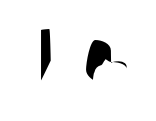
The image shows 74 px sans-serif type; set unusually wide letter spacing (+0.38 em), not underlined; low stroke contrast and a medium x-height.
